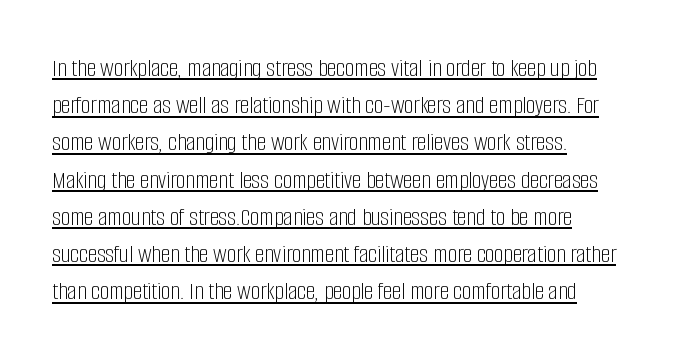
{"italic": "no", "bold": "no", "underline": "yes", "line_spacing": "normal", "line_spacing_ratio": 1.43, "letter_spacing": "normal", "letter_spacing_em": 0.0, "glyph_px": 26}
